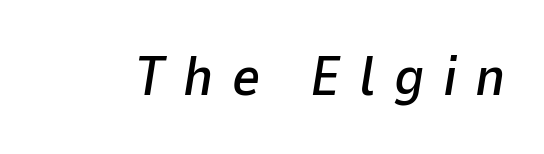
Q: Is the text italic (slanted)? A: Yes, it leans right by about 9 degrees.
Q: Is the text underlined? A: No.
Q: Is the spacing between letters normal or unusually wide? A: Unusually wide.
Q: Width (condensed, normal, or wide)? A: Normal.
Q: Stroke contrast? A: Low.
Q: x-height? A: Medium.
Q: Monospaced? A: No.
